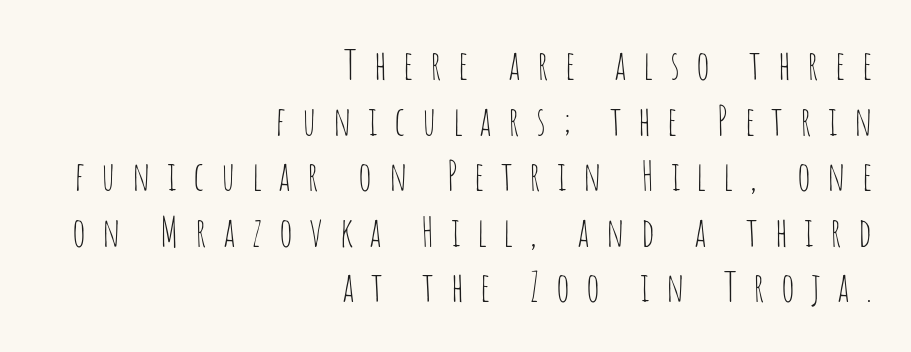
Q: Is the text bold? A: No.
Q: Is the text italic (slanted)? A: No, it is upright.
Q: Is the typeface a serif or a sans-serif typeface? A: Sans-serif.
Q: Is the text underlined? A: No.
Q: How is the paragraph aligned? A: Right-aligned.
Q: Is the spacing between letters normal or unusually wide? A: Unusually wide.
Q: Is the spacing between lines tight, normal or loose? A: Normal.
Q: Width (condensed, normal, or wide)? A: Condensed.
Q: Stroke contrast? A: Low.
Q: x-height? A: Large.
Q: Monospaced? A: No.
